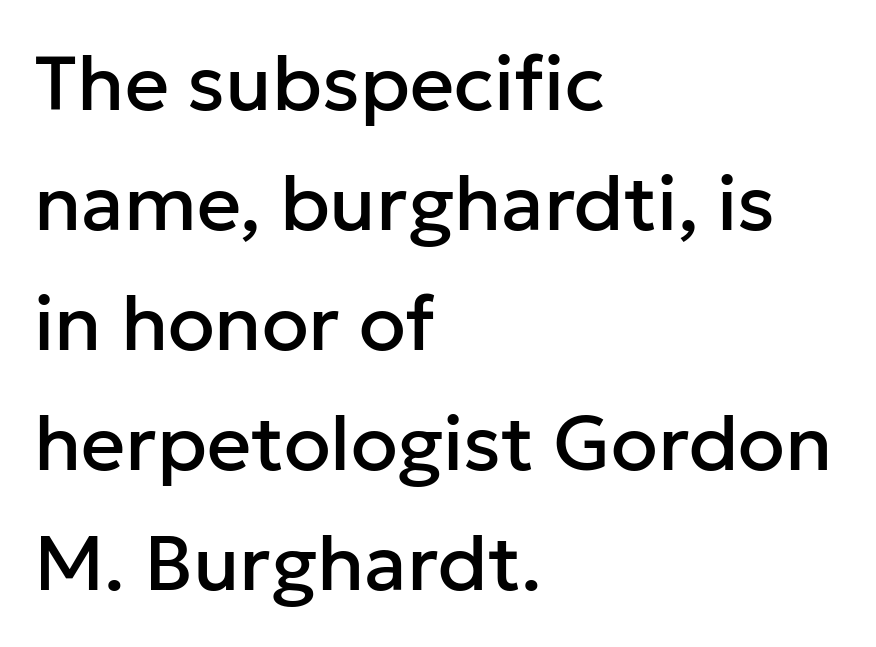
Q: Is the text italic (slanted)? A: No, it is upright.
Q: Is the typeface a serif or a sans-serif typeface? A: Sans-serif.
Q: Is the text underlined? A: No.
Q: How is the paragraph aligned? A: Left-aligned.
Q: Is the spacing between letters normal or unusually wide? A: Normal.
Q: Is the spacing between lines tight, normal or loose? A: Normal.
Q: Width (condensed, normal, or wide)? A: Normal.
Q: Stroke contrast? A: Low.
Q: x-height? A: Medium.
Q: Monospaced? A: No.
